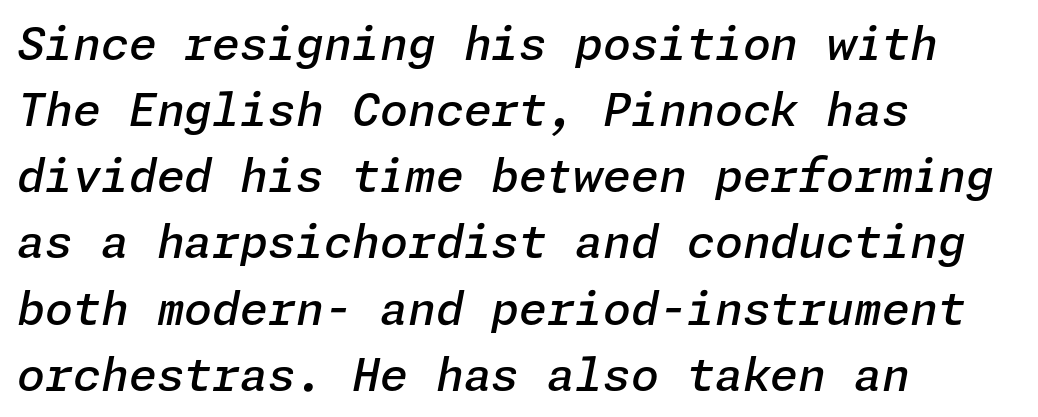
Each glyph is drawn with semibold strokes, heavier than normal yet not fully bold. The designer left line spacing at the default. Beneath every word, the page is bare. The rag falls on the right side of this text block.
